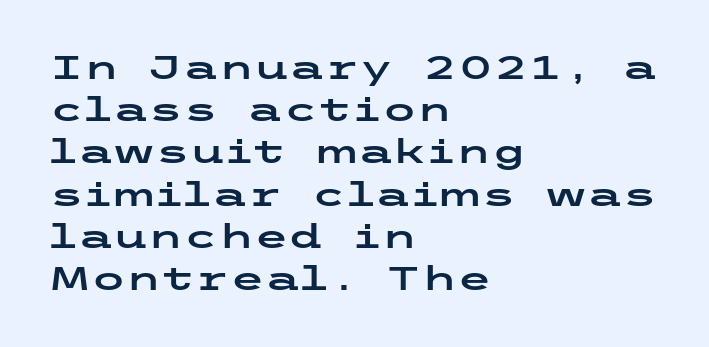
These lines stack with their left ends in a neat column. No extra tracking has been applied to these lines. The lettering holds an erect, upright posture throughout. Note: no serifs on the glyphs. The zone under the glyphs is completely vacant.
